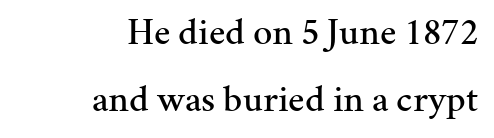
The image shows 38 px serif type, upright; set right-aligned, line spacing 1.76x, normal letter spacing, not underlined; medium stroke contrast and a medium x-height.
